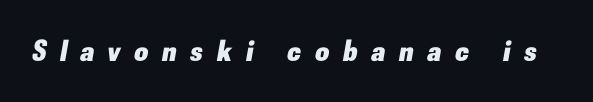
{"italic": "yes", "lean": "right", "slant_degrees": 10, "bold": "yes", "weight": "heavy", "width": "normal", "stroke_contrast": "low", "x_height": "small", "monospaced": "no", "underline": "no", "letter_spacing": "wide", "letter_spacing_em": 0.47, "glyph_px": 30}
